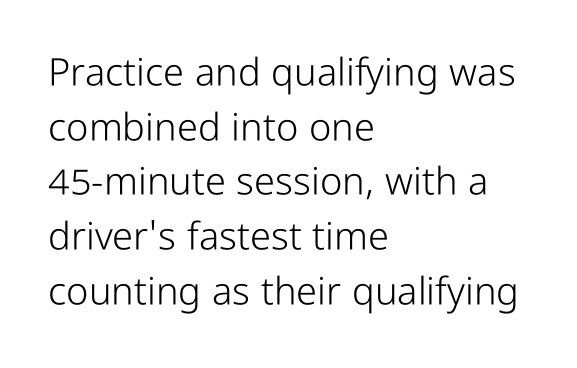
Stroke thickness stays within the range of a standard reading face or lighter. These lines are rendered in a variable-pitch font. The letters carry no serifs — their stems end cleanly without finishing strokes. Layout note: lines flush left.
